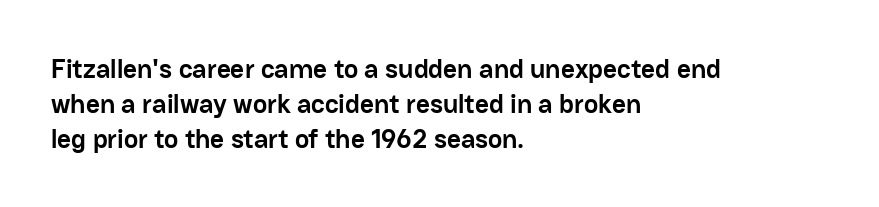
The image shows 27 px bold type, upright; set left-aligned, normal line spacing (1.29x), normal letter spacing, not underlined.
